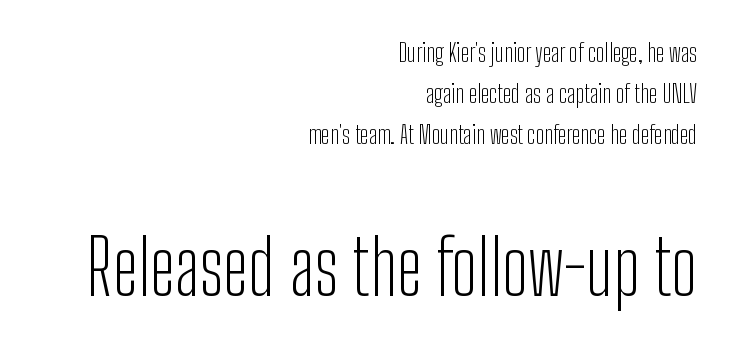
Q: Is the text bold? A: No.
Q: Is the text italic (slanted)? A: No, it is upright.
Q: Is the typeface a serif or a sans-serif typeface? A: Sans-serif.
Q: Is the text underlined? A: No.
Q: How is the paragraph aligned? A: Right-aligned.
Q: Is the spacing between letters normal or unusually wide? A: Normal.
Q: Is the spacing between lines tight, normal or loose? A: Normal.
Q: Which block of text is set in a larger size, the first (top) or the second (bottom)? A: The second (bottom) one.
Q: Width (condensed, normal, or wide)? A: Condensed.
Q: Stroke contrast? A: Low.
Q: x-height? A: Medium.
Q: Monospaced? A: No.
